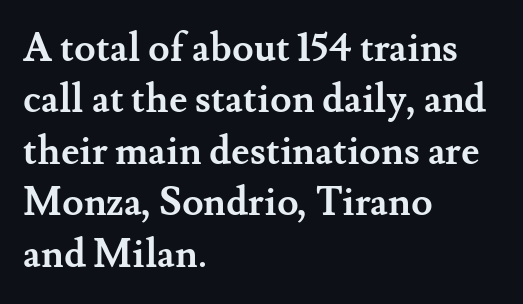
{"serif": "yes", "italic": "no", "bold": "yes", "weight": "semibold", "width": "normal", "stroke_contrast": "medium", "x_height": "small", "monospaced": "no", "underline": "no", "align": "left", "line_spacing": "normal", "line_spacing_ratio": 1.32, "letter_spacing": "normal", "letter_spacing_em": 0.0, "glyph_px": 39}
